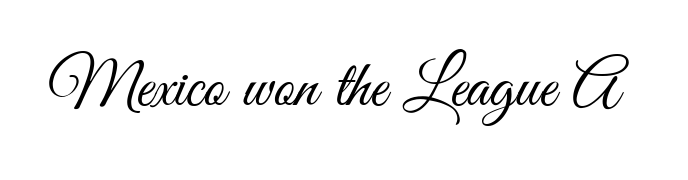
The image shows 66 px light, condensed sans-serif type; set normal letter spacing, not underlined; medium stroke contrast and a small x-height.
